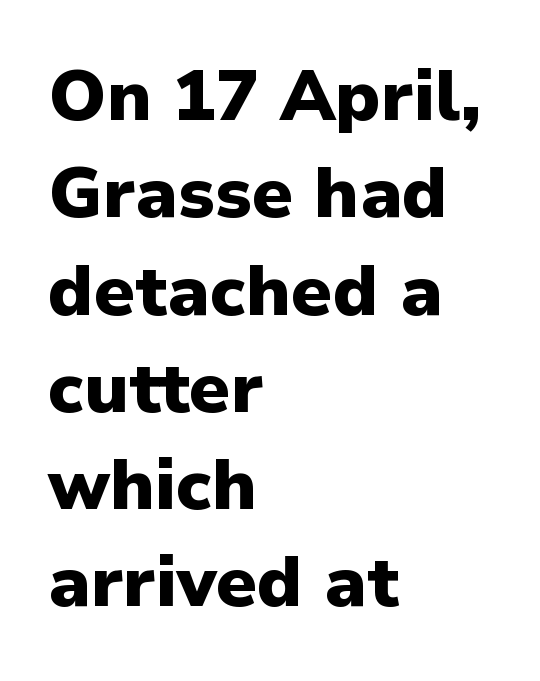
{"serif": "no", "italic": "no", "bold": "yes", "weight": "heavy", "width": "normal", "stroke_contrast": "low", "x_height": "medium", "monospaced": "no", "underline": "no", "align": "left", "line_spacing": "normal", "line_spacing_ratio": 1.37, "letter_spacing": "normal", "letter_spacing_em": 0.0, "glyph_px": 71}
